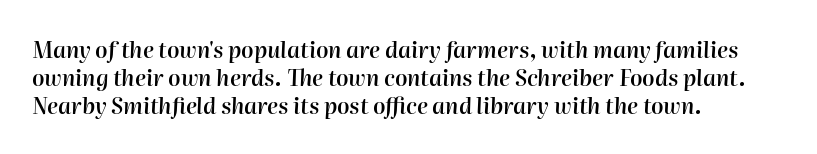
The image shows 22 px text type, italic (leaning right); set left-aligned, normal line spacing (1.28x), normal letter spacing, not underlined.
